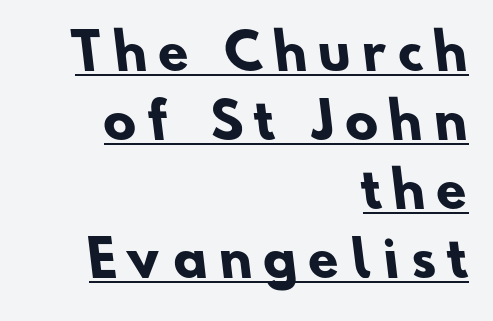
The image shows 49 px heavy sans-serif type; set right-aligned, normal line spacing (1.41x), unusually wide letter spacing (+0.24 em), underlined; low stroke contrast and a small x-height.
